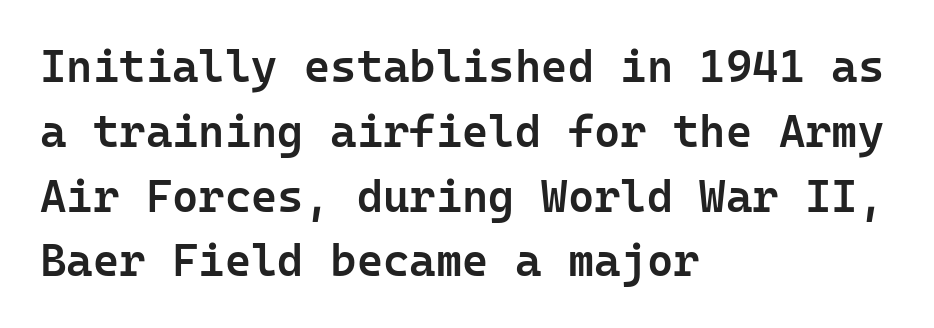
Q: Is the text bold? A: Semi-bold.
Q: Is the text italic (slanted)? A: No, it is upright.
Q: Is the typeface a serif or a sans-serif typeface? A: Sans-serif.
Q: Is the text underlined? A: No.
Q: How is the paragraph aligned? A: Left-aligned.
Q: Is the spacing between letters normal or unusually wide? A: Normal.
Q: Is the spacing between lines tight, normal or loose? A: Normal.
Q: Width (condensed, normal, or wide)? A: Normal.
Q: Stroke contrast? A: Low.
Q: x-height? A: Medium.
Q: Monospaced? A: Yes.
